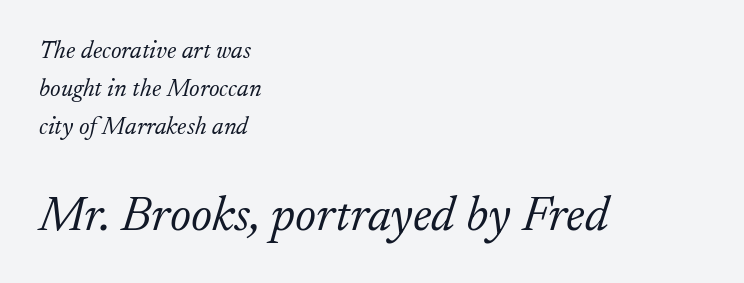
{"serif": "yes", "italic": "yes", "lean": "right", "slant_degrees": 17, "bold": "no", "weight": "light", "width": "normal", "stroke_contrast": "low", "x_height": "small", "monospaced": "no", "underline": "no", "align": "left", "line_spacing": "normal", "line_spacing_ratio": 1.52, "letter_spacing": "normal", "letter_spacing_em": 0.0, "larger_block": "second", "size_ratio": 2.0, "glyph_px": 50}
